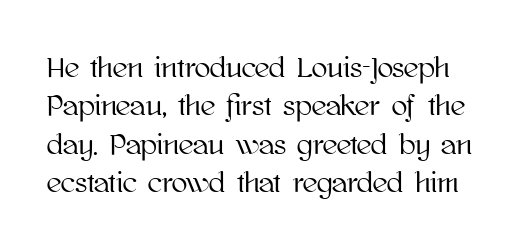
These lines are rendered in a variable-pitch font. Glance below the letters and you will spot only blank space. Rendered with straight, roman letterforms. The letterforms sit shoulder to shoulder at normal distance. Rows of type keep a routine distance in the vertical direction.
